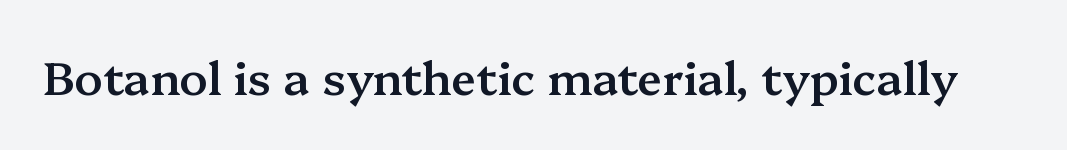
Is this a sans? No — the strokes have serifs. Standard letterfit; no display-style spreading of the glyphs. The passage shown is not underscored anywhere. Think of a printed novel: that variable character pitch is what you see here.
